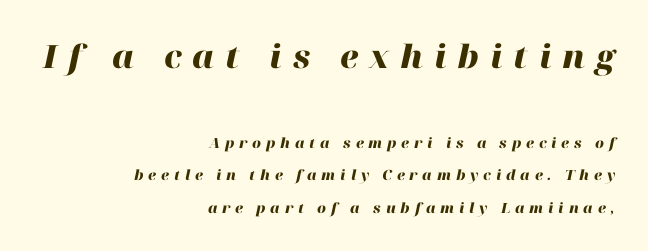
A typesetter would call this proportional, since set widths differ per character. This is oblique type, the kind used for emphasis or titles. A dark, heavy texture on the line: the type is bold. Letter spacing: wide. Any mark beneath the type? The region is blank.
